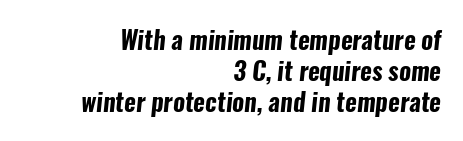
The image shows 25 px bold type; set right-aligned, line spacing 1.24x, normal letter spacing, not underlined.
